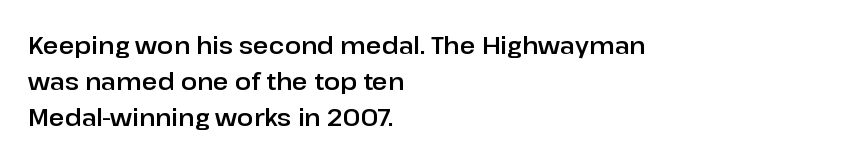
Q: Is the text italic (slanted)? A: No, it is upright.
Q: Is the text underlined? A: No.
Q: How is the paragraph aligned? A: Left-aligned.
Q: Is the spacing between letters normal or unusually wide? A: Normal.
Q: Is the spacing between lines tight, normal or loose? A: Normal.
